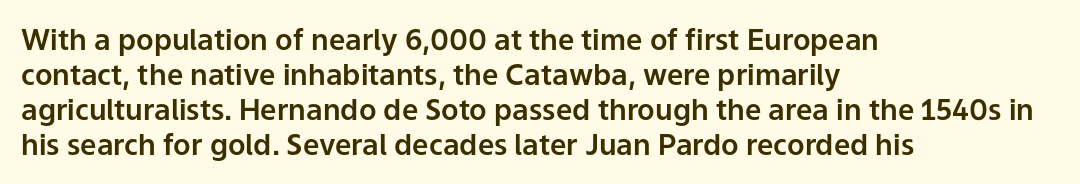
Notice how the stems are strictly vertical — no italics here. Character widths vary here, with narrow letters taking less room than wide ones. Letterform terminals end flat and unadorned throughout the passage. Observe the ordinary spacing: letters are neighbours, not strangers.
